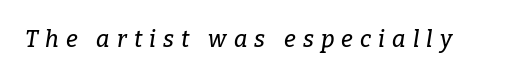
{"italic": "yes", "lean": "right", "slant_degrees": 9, "underline": "no", "letter_spacing": "wide", "letter_spacing_em": 0.31, "glyph_px": 23}
